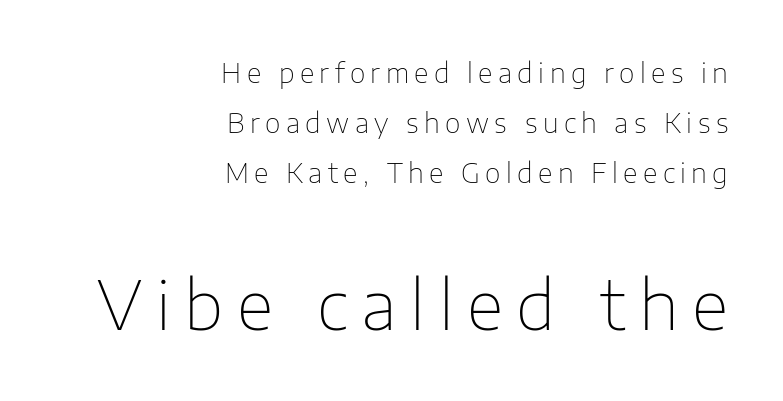
Q: Is the text bold? A: No.
Q: Is the text italic (slanted)? A: No, it is upright.
Q: Is the typeface a serif or a sans-serif typeface? A: Sans-serif.
Q: Is the text underlined? A: No.
Q: How is the paragraph aligned? A: Right-aligned.
Q: Is the spacing between letters normal or unusually wide? A: Unusually wide.
Q: Which block of text is set in a larger size, the first (top) or the second (bottom)? A: The second (bottom) one.
Q: Width (condensed, normal, or wide)? A: Normal.
Q: Stroke contrast? A: Low.
Q: x-height? A: Medium.
Q: Monospaced? A: No.
